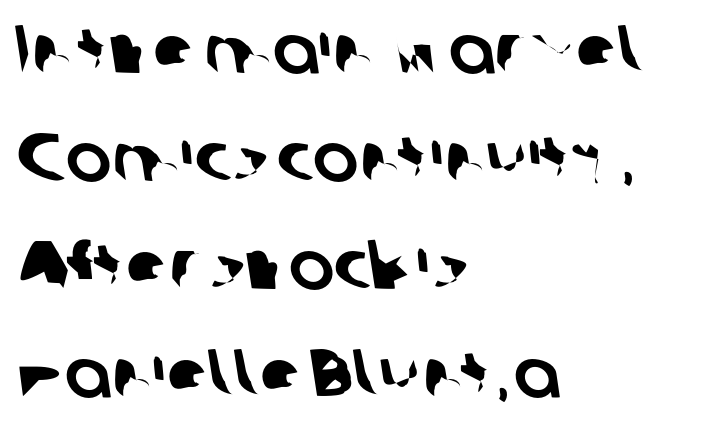
The image shows 68 px sans-serif type; set left-aligned, normal line spacing (1.59x), normal letter spacing, not underlined; low stroke contrast and a medium x-height.
